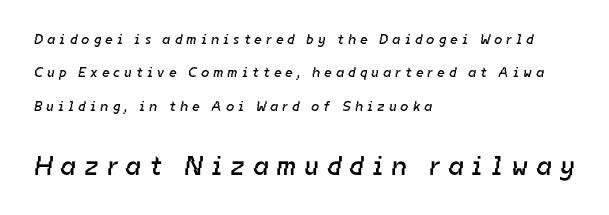
The image shows 27 px text type; set left-aligned, loose line spacing (2.39x), unusually wide letter spacing (+0.33 em), not underlined; the second (bottom) block is 1.93x larger.
